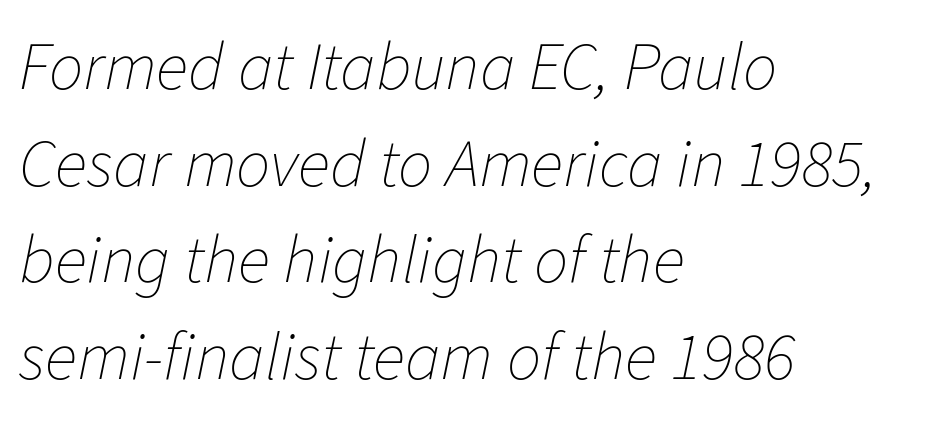
The rag falls on the right side of this text block. Heft: none added — not bold. Beneath every word, the page is bare. Compared with typical paragraphs, the rows here are spaced about the same. The tracking reads as untouched default to a designer's eye. When letters slant like this, we call the style italic.
